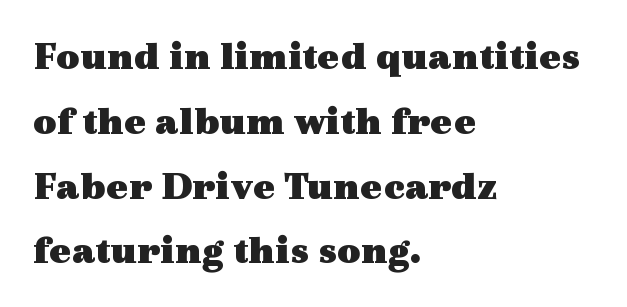
{"serif": "yes", "italic": "no", "bold": "yes", "weight": "heavy", "width": "wide", "x_height": "medium", "monospaced": "no", "underline": "no", "align": "left", "line_spacing": "normal", "line_spacing_ratio": 1.58, "letter_spacing": "normal", "letter_spacing_em": 0.0, "glyph_px": 41}
